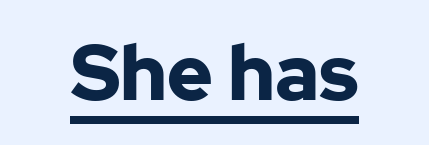
Q: Is the text bold? A: Yes.
Q: Is the text italic (slanted)? A: No, it is upright.
Q: Is the typeface a serif or a sans-serif typeface? A: Sans-serif.
Q: Is the text underlined? A: Yes.
Q: How is the paragraph aligned? A: Centered.
Q: Is the spacing between letters normal or unusually wide? A: Normal.
Q: Width (condensed, normal, or wide)? A: Normal.
Q: Stroke contrast? A: Low.
Q: x-height? A: Medium.
Q: Monospaced? A: No.
